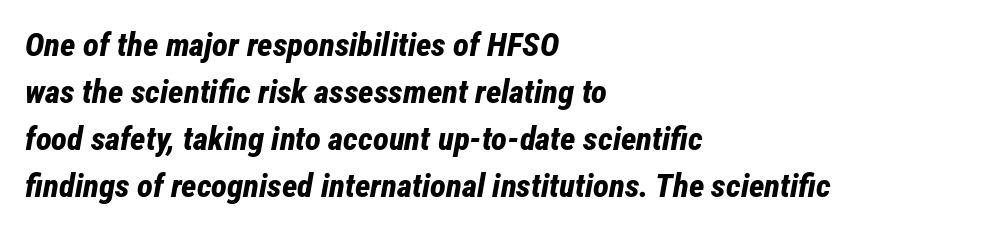
The line-height multiplier appears to be the usual default. Every row of glyphs begins at an identical x-position on the left. Just letters on the line, the space beneath them empty. A typesetter would call this proportional, since set widths differ per character.
